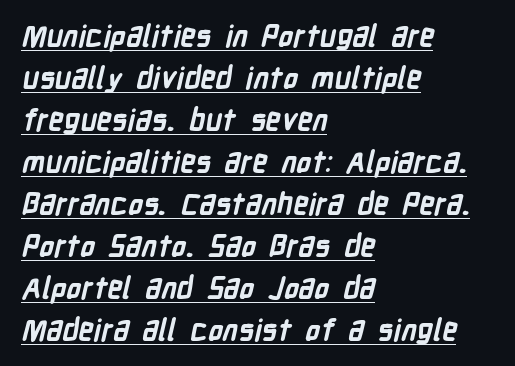
Is the type bold? Yes — the strokes are clearly thick and heavy. One glance says typical: line gaps are just what's usual. Font category for this specimen: sans-serif. These lines are set flush left with a ragged right edge. The specimen includes a rule beneath the text block's lines. Letter spacing: default.
